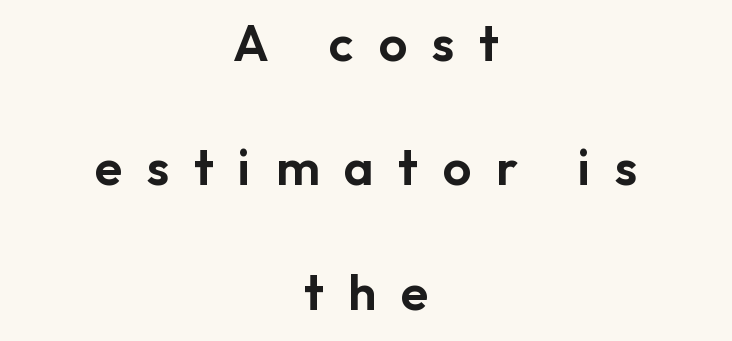
Letterform terminals end flat and unadorned throughout the passage. The text block is weighted toward neither margin, spreading evenly from the middle. The string is rendered with underlining switched off. Character widths vary here, with narrow letters taking less room than wide ones. Successive baselines arrive slowly, with a big drop between each.
